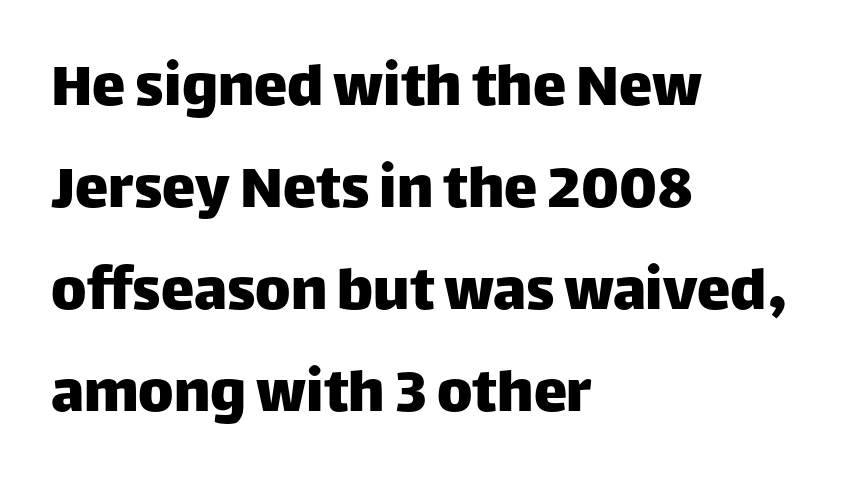
How are the letters spaced? Ordinarily, with no added tracking. The font's upright variant was chosen for this text. The face used here is proportionally spaced, like ordinary book or web type. Look at the bottom of the vertical strokes: they stop flat, with no serifs. Horizontal alignment here is leftward, the default for most running prose.
